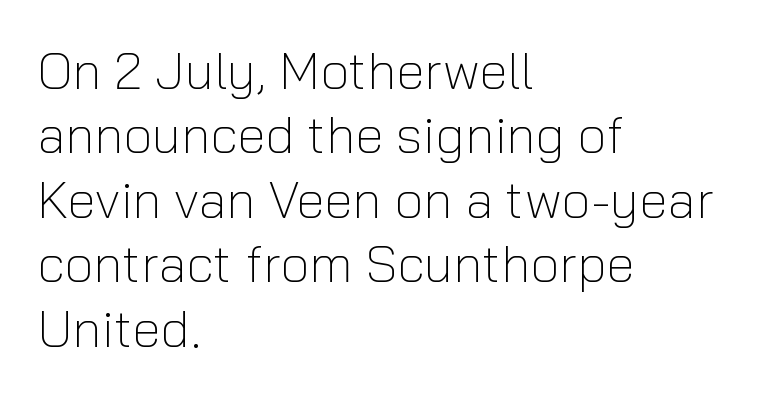
{"serif": "no", "italic": "no", "bold": "no", "weight": "light", "width": "normal", "stroke_contrast": "low", "x_height": "medium", "monospaced": "no", "underline": "no", "align": "left", "line_spacing_ratio": 1.24, "letter_spacing": "normal", "letter_spacing_em": 0.0, "glyph_px": 52}
